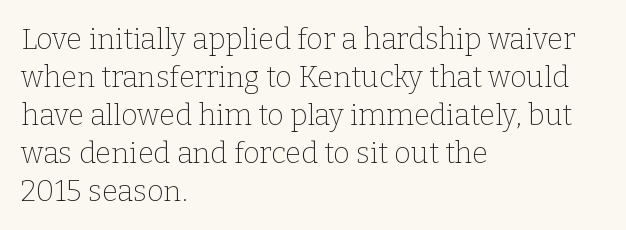
Q: Is the text bold? A: No.
Q: Is the text italic (slanted)? A: No, it is upright.
Q: Is the typeface a serif or a sans-serif typeface? A: Serif.
Q: Is the text underlined? A: No.
Q: How is the paragraph aligned? A: Left-aligned.
Q: Is the spacing between letters normal or unusually wide? A: Normal.
Q: Is the spacing between lines tight, normal or loose? A: Normal.
Q: Width (condensed, normal, or wide)? A: Normal.
Q: Stroke contrast? A: Low.
Q: x-height? A: Medium.
Q: Monospaced? A: No.
